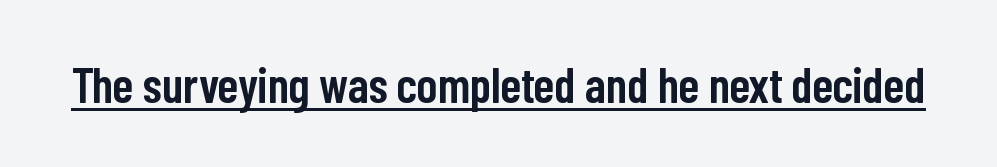
The typography opts for an upright posture over an oblique one. There is no visible air inserted between adjacent glyphs. This sample carries an underscore along the baseline area. I'd call this a sans setting — the letters go barefoot.
